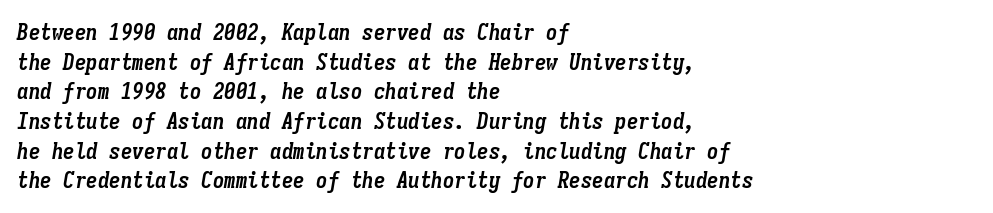
Rule under the text: the space is simply empty. The passage shown has conventional tracking throughout. This sample uses an oblique cut, with every glyph tilted off the vertical. This sample keeps an unexceptional amount of space between lines. Teacher's note: observe the even left margin — that is flush-left alignment.
